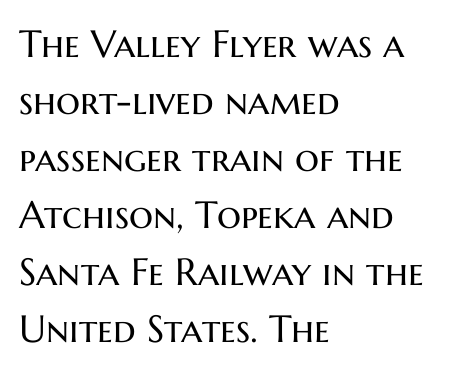
{"serif": "no", "italic": "no", "bold": "no", "weight": "regular", "width": "normal", "stroke_contrast": "medium", "x_height": "medium", "monospaced": "no", "underline": "no", "align": "left", "line_spacing": "normal", "line_spacing_ratio": 1.5, "letter_spacing": "normal", "letter_spacing_em": 0.0, "glyph_px": 38}
